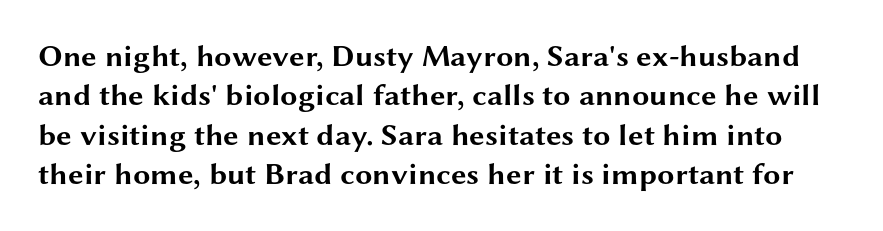
This is the regular roman posture of the typeface. Heavy-handed strokes throughout: this text is bold. Quick note: interline space is typical. Nobody touched the tracking dial on this one. The baseline area is clear.
